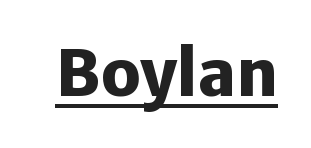
The image shows 63 px heavy sans-serif type, upright; set normal letter spacing, underlined; low stroke contrast and a medium x-height.
